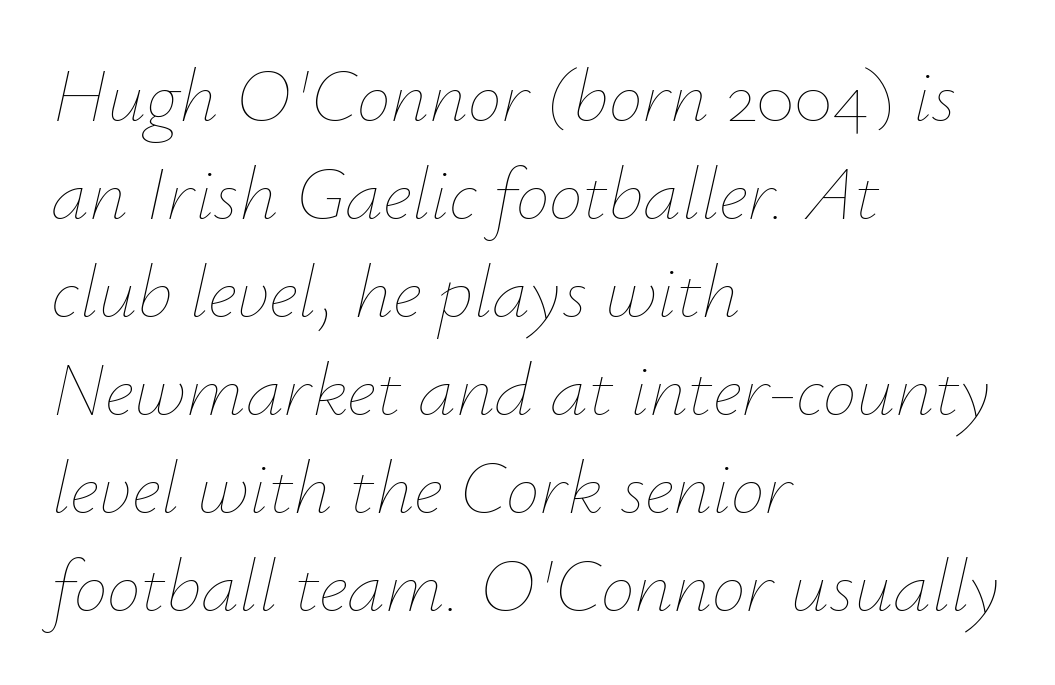
{"italic": "yes", "lean": "right", "slant_degrees": 12, "bold": "no", "weight": "thin", "width": "normal", "stroke_contrast": "low", "x_height": "small", "monospaced": "no", "underline": "no", "align": "left", "line_spacing": "normal", "line_spacing_ratio": 1.29, "letter_spacing": "normal", "letter_spacing_em": 0.0, "glyph_px": 76}
